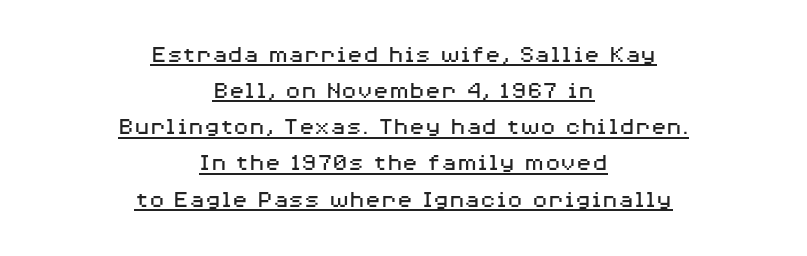
Nothing heavy about these letters — not bold at all. Typeset on center — no edge is straight. Underlining? Definitely there. No extra tracking has been applied to these lines.
